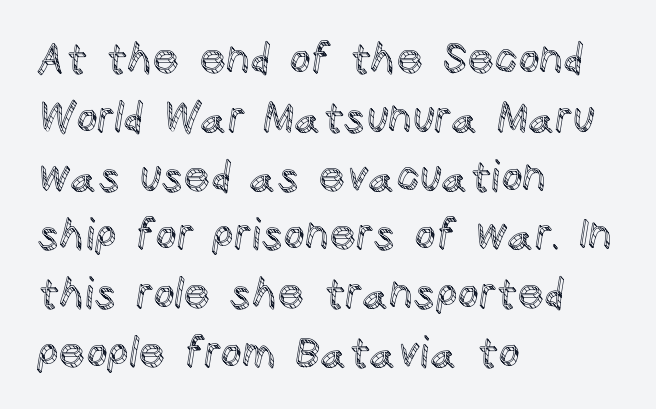
The image shows 42 px text type; set left-aligned, normal line spacing (1.4x), normal letter spacing, not underlined; a large x-height.
